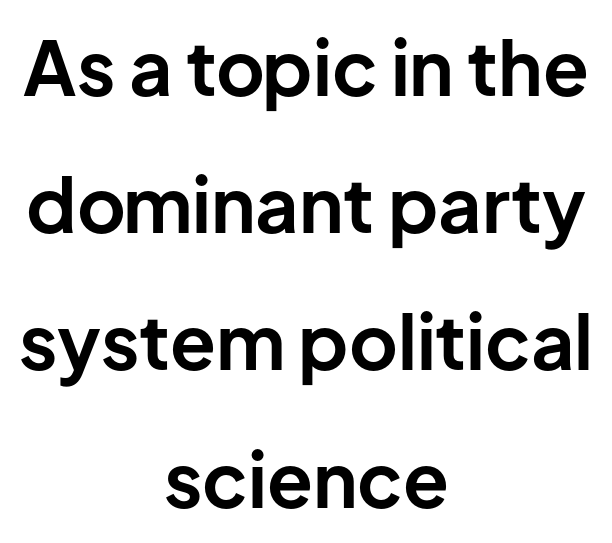
The image shows 75 px bold sans-serif type, upright; set centered, line spacing 1.83x, normal letter spacing, not underlined; low stroke contrast and a medium x-height.
